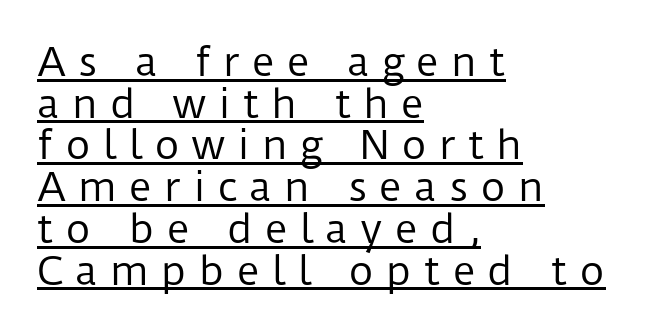
{"serif": "no", "italic": "no", "bold": "no", "weight": "regular", "width": "normal", "stroke_contrast": "low", "x_height": "medium", "monospaced": "no", "underline": "yes", "align": "left", "line_spacing": "tight", "line_spacing_ratio": 1.07, "letter_spacing": "wide", "letter_spacing_em": 0.31, "glyph_px": 39}
